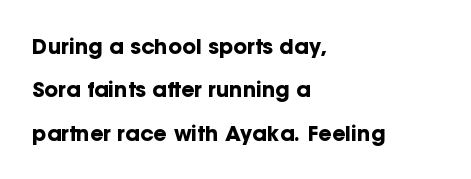
The image shows 21 px bold type, upright; set left-aligned, loose line spacing (2.06x), normal letter spacing, not underlined.
